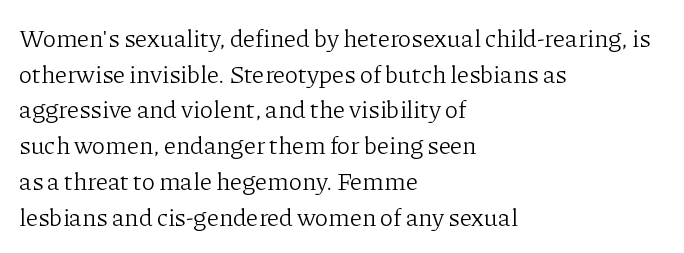
Q: Is the text bold? A: No.
Q: Is the text italic (slanted)? A: No, it is upright.
Q: Is the text underlined? A: No.
Q: How is the paragraph aligned? A: Left-aligned.
Q: Is the spacing between letters normal or unusually wide? A: Normal.
Q: Is the spacing between lines tight, normal or loose? A: Normal.
